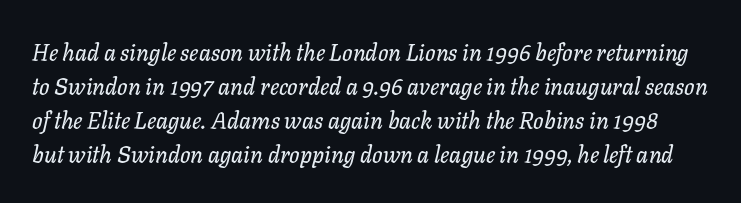
{"italic": "yes", "lean": "right", "slant_degrees": 11, "underline": "no", "line_spacing": "normal", "line_spacing_ratio": 1.48, "letter_spacing": "normal", "letter_spacing_em": 0.0, "glyph_px": 23}
